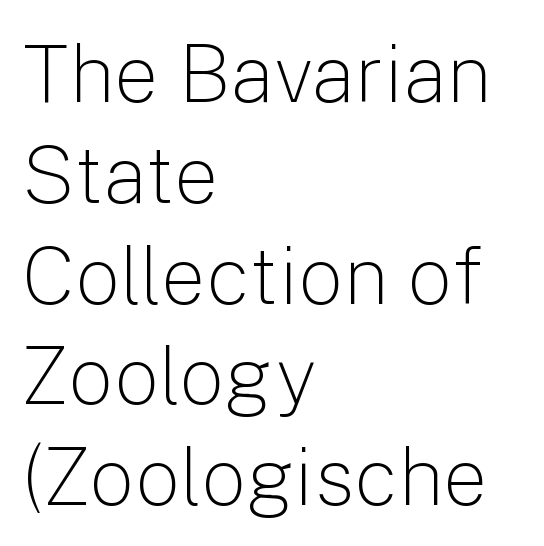
{"serif": "no", "italic": "no", "bold": "no", "weight": "light", "width": "normal", "stroke_contrast": "low", "x_height": "medium", "monospaced": "no", "underline": "no", "align": "left", "line_spacing": "normal", "line_spacing_ratio": 1.26, "letter_spacing": "normal", "letter_spacing_em": 0.0, "glyph_px": 80}
